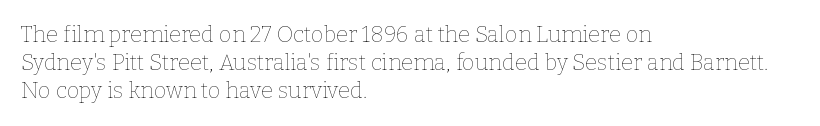
The image shows 22 px text type, upright; set left-aligned, normal line spacing (1.28x), normal letter spacing, not underlined.
